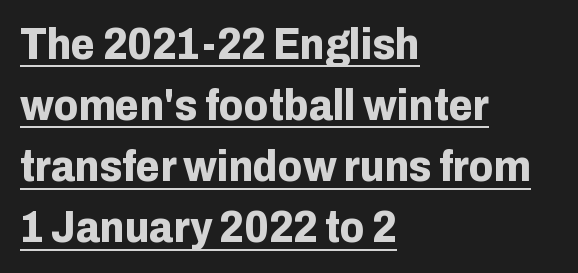
The image shows 44 px bold sans-serif type, upright; set left-aligned, normal line spacing (1.39x), normal letter spacing, underlined; low stroke contrast and a medium x-height.
